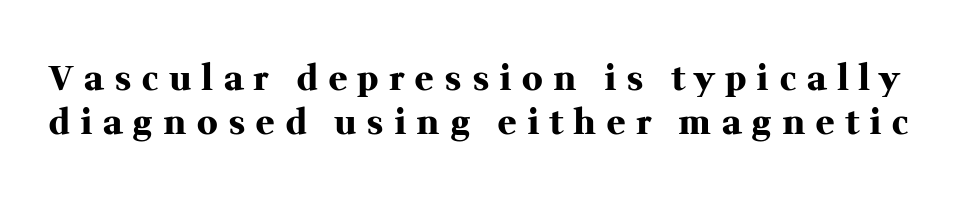
{"serif": "yes", "italic": "no", "bold": "yes", "weight": "heavy", "width": "normal", "stroke_contrast": "medium", "x_height": "medium", "monospaced": "no", "underline": "no", "line_spacing": "normal", "line_spacing_ratio": 1.3, "letter_spacing": "wide", "letter_spacing_em": 0.33, "glyph_px": 34}
